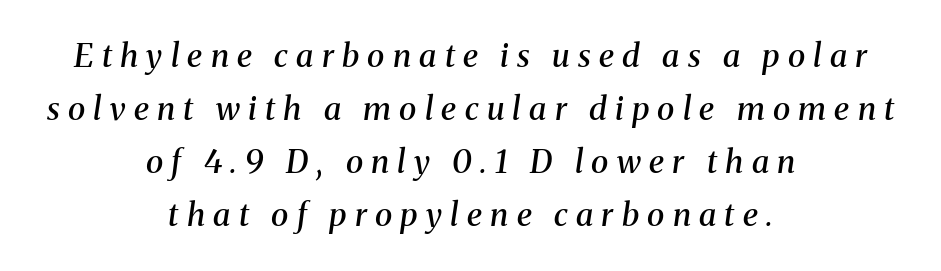
Substantial extra tracking has been applied to these lines. The passage shown is typed in a proportional face where columns would drift. The characters display serif detailing at their extremities. The passage shown is not underscored anywhere. In terms of weight, the rendering is demibold, just under bold. This sample keeps an unexceptional amount of space between lines.
